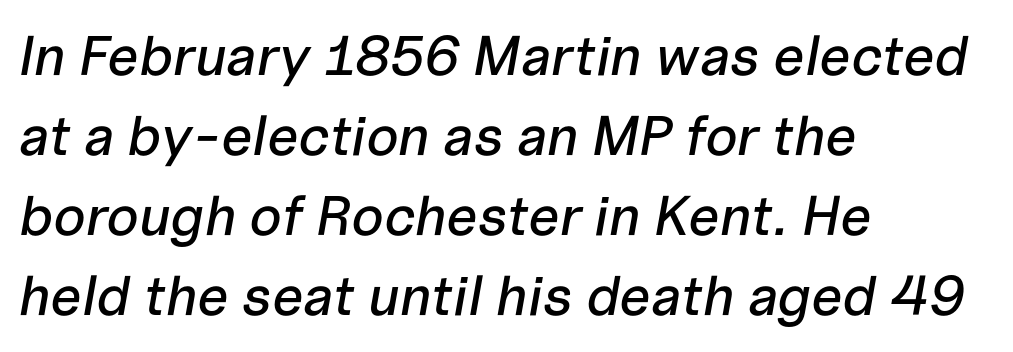
Q: Is the text italic (slanted)? A: Yes, it leans right by about 10 degrees.
Q: Is the text underlined? A: No.
Q: How is the paragraph aligned? A: Left-aligned.
Q: Is the spacing between letters normal or unusually wide? A: Normal.
Q: Is the spacing between lines tight, normal or loose? A: Normal.
Q: Width (condensed, normal, or wide)? A: Normal.
Q: Stroke contrast? A: Low.
Q: x-height? A: Medium.
Q: Monospaced? A: No.
